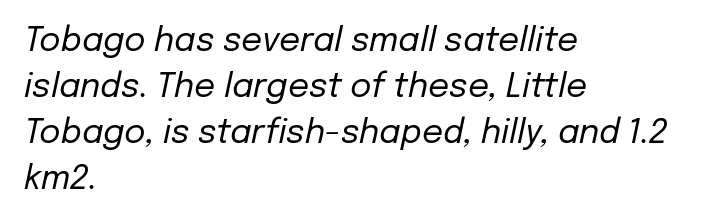
Successive baselines arrive at the customary interval. Bare-footed words on every line. Slanted lettering throughout. Stroke thickness stays within the range of a standard reading face or lighter.
